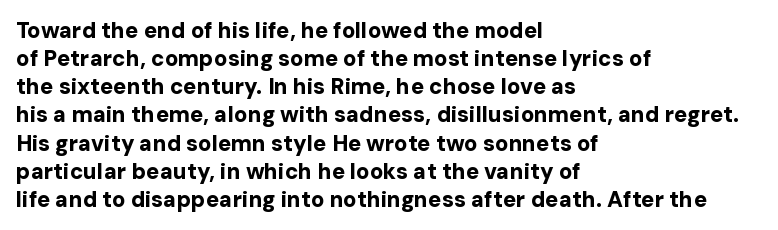
The image shows 22 px bold type, upright; set left-aligned, normal line spacing (1.28x), normal letter spacing, not underlined.
